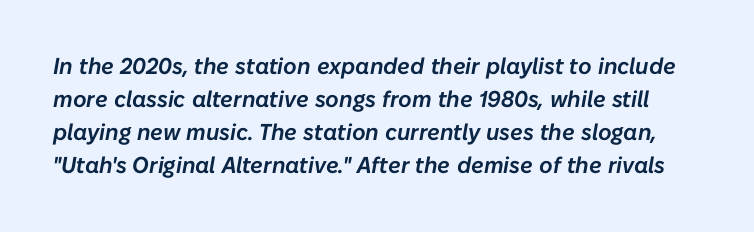
{"italic": "yes", "lean": "right", "slant_degrees": 10, "underline": "no", "line_spacing": "normal", "line_spacing_ratio": 1.44, "letter_spacing": "normal", "letter_spacing_em": 0.0, "glyph_px": 23}
